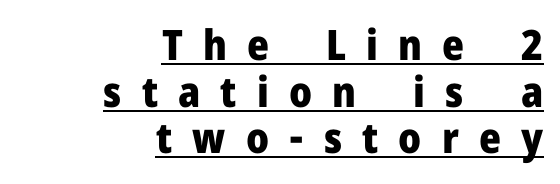
{"serif": "no", "italic": "no", "bold": "yes", "weight": "heavy", "width": "normal", "stroke_contrast": "low", "x_height": "medium", "monospaced": "no", "underline": "yes", "align": "right", "line_spacing": "tight", "line_spacing_ratio": 1.11, "letter_spacing": "wide", "letter_spacing_em": 0.48, "glyph_px": 42}
